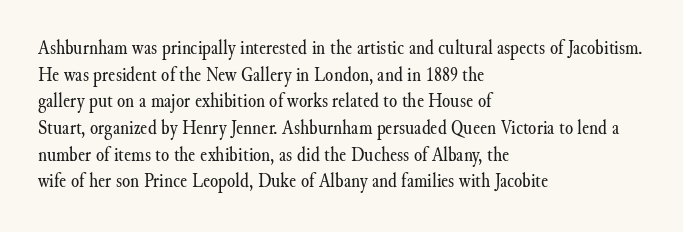
The image shows 21 px text type, upright; set left-aligned, normal line spacing (1.27x), normal letter spacing, not underlined.
